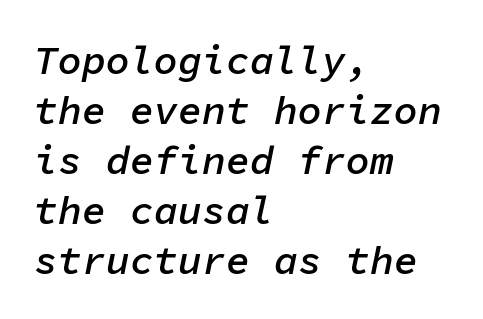
{"italic": "yes", "lean": "right", "slant_degrees": 11, "bold": "semi", "weight": "semibold", "width": "normal", "stroke_contrast": "low", "x_height": "medium", "monospaced": "yes", "underline": "no", "align": "left", "line_spacing": "normal", "line_spacing_ratio": 1.25, "letter_spacing": "normal", "letter_spacing_em": 0.0, "glyph_px": 40}
